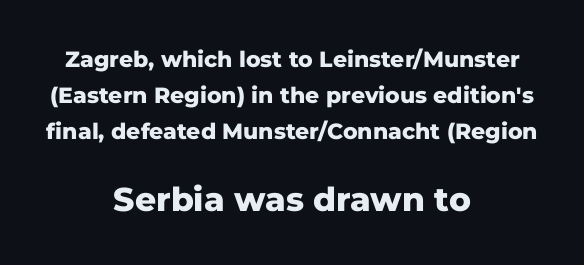
Q: Is the text bold? A: Yes.
Q: Is the text italic (slanted)? A: No, it is upright.
Q: Is the typeface a serif or a sans-serif typeface? A: Sans-serif.
Q: Is the text underlined? A: No.
Q: How is the paragraph aligned? A: Centered.
Q: Is the spacing between letters normal or unusually wide? A: Normal.
Q: Is the spacing between lines tight, normal or loose? A: Normal.
Q: Which block of text is set in a larger size, the first (top) or the second (bottom)? A: The second (bottom) one.
Q: Width (condensed, normal, or wide)? A: Normal.
Q: Stroke contrast? A: Low.
Q: x-height? A: Medium.
Q: Monospaced? A: No.
